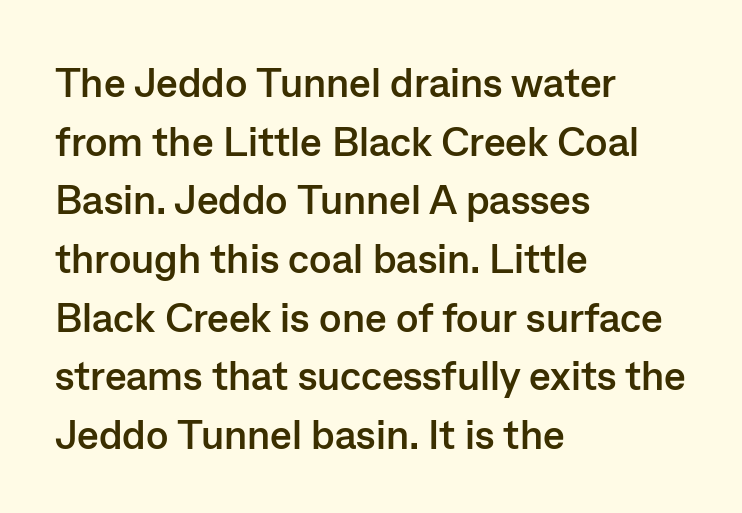
The image shows 41 px semibold sans-serif type, upright; set left-aligned, normal line spacing (1.43x), normal letter spacing, not underlined; low stroke contrast and a medium x-height.
